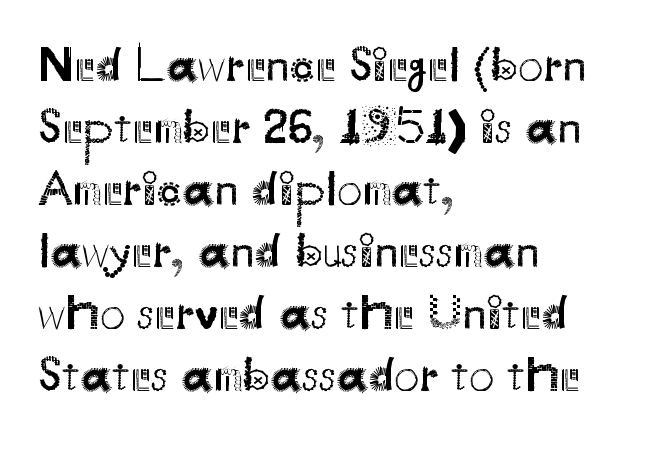
Q: Is the text bold? A: No.
Q: Is the text italic (slanted)? A: No, it is upright.
Q: Is the typeface a serif or a sans-serif typeface? A: Sans-serif.
Q: Is the text underlined? A: No.
Q: How is the paragraph aligned? A: Left-aligned.
Q: Is the spacing between letters normal or unusually wide? A: Normal.
Q: Width (condensed, normal, or wide)? A: Normal.
Q: Stroke contrast? A: Medium.
Q: x-height? A: Small.
Q: Monospaced? A: No.
